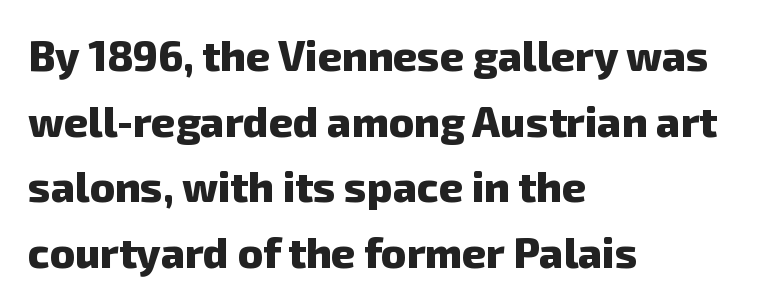
{"serif": "no", "bold": "yes", "weight": "heavy", "width": "normal", "stroke_contrast": "low", "x_height": "medium", "monospaced": "no", "underline": "no", "align": "left", "line_spacing": "normal", "line_spacing_ratio": 1.56, "letter_spacing": "normal", "letter_spacing_em": 0.0, "glyph_px": 42}
